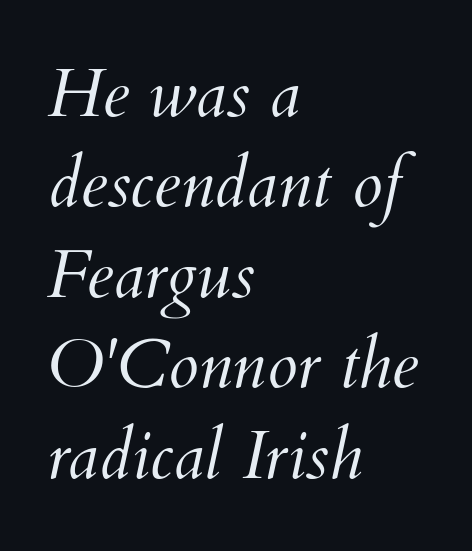
{"italic": "yes", "lean": "right", "slant_degrees": 12, "bold": "no", "weight": "light", "width": "normal", "stroke_contrast": "medium", "x_height": "small", "monospaced": "no", "underline": "no", "align": "left", "line_spacing": "normal", "line_spacing_ratio": 1.31, "letter_spacing": "normal", "letter_spacing_em": 0.0, "glyph_px": 69}
